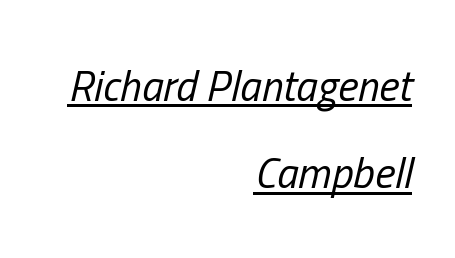
The image shows 43 px regular-weight, condensed type, italic (leaning right); set right-aligned, loose line spacing (2.03x), normal letter spacing, underlined; low stroke contrast and a medium x-height.
